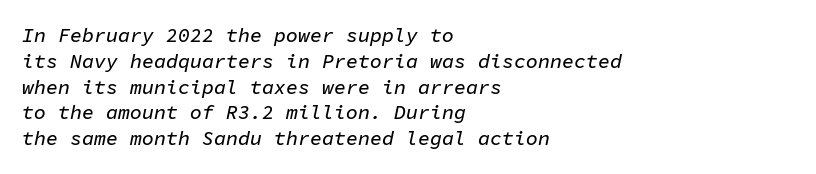
The image shows 20 px text type, italic (leaning right); set left-aligned, normal line spacing (1.29x), normal letter spacing, not underlined.
